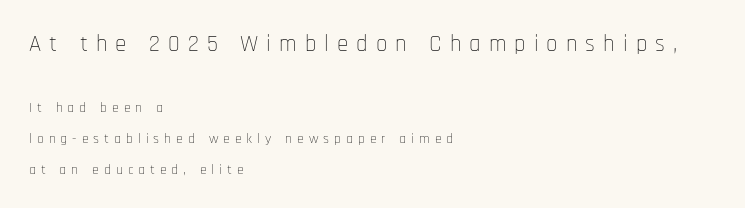
The image shows 23 px text type, upright; set left-aligned, loose line spacing (2.2x), unusually wide letter spacing (+0.35 em), not underlined; the first (top) block is 1.64x larger.
